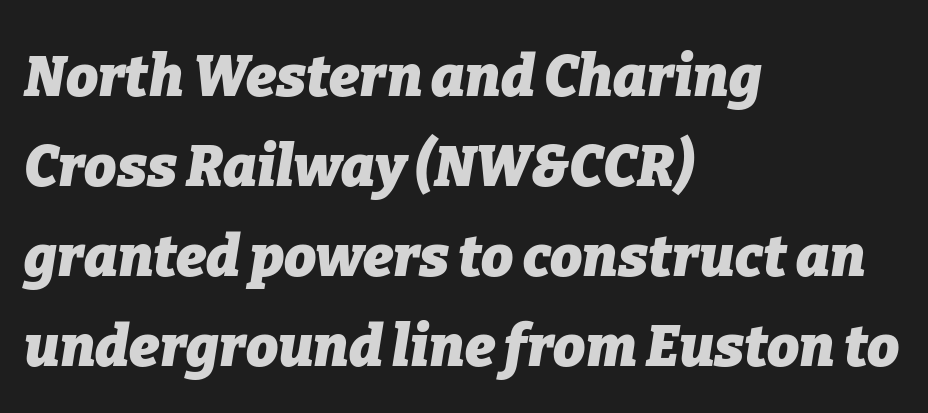
{"italic": "yes", "lean": "right", "slant_degrees": 9, "bold": "yes", "weight": "heavy", "width": "normal", "stroke_contrast": "low", "x_height": "medium", "monospaced": "no", "underline": "no", "align": "left", "line_spacing": "normal", "line_spacing_ratio": 1.58, "letter_spacing": "normal", "letter_spacing_em": 0.0, "glyph_px": 57}
